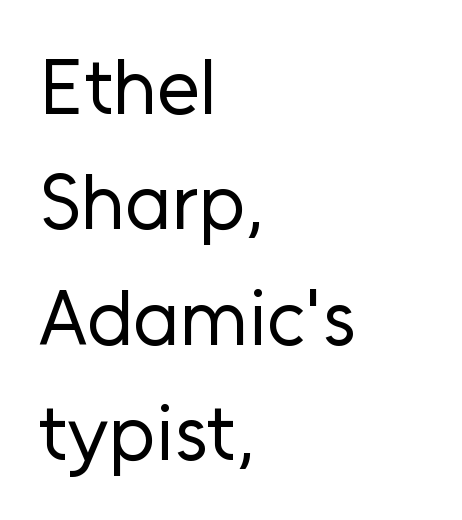
{"serif": "no", "italic": "no", "bold": "no", "weight": "regular", "width": "normal", "stroke_contrast": "low", "x_height": "medium", "monospaced": "no", "underline": "no", "align": "left", "line_spacing": "normal", "line_spacing_ratio": 1.48, "letter_spacing": "normal", "letter_spacing_em": 0.0, "glyph_px": 78}
